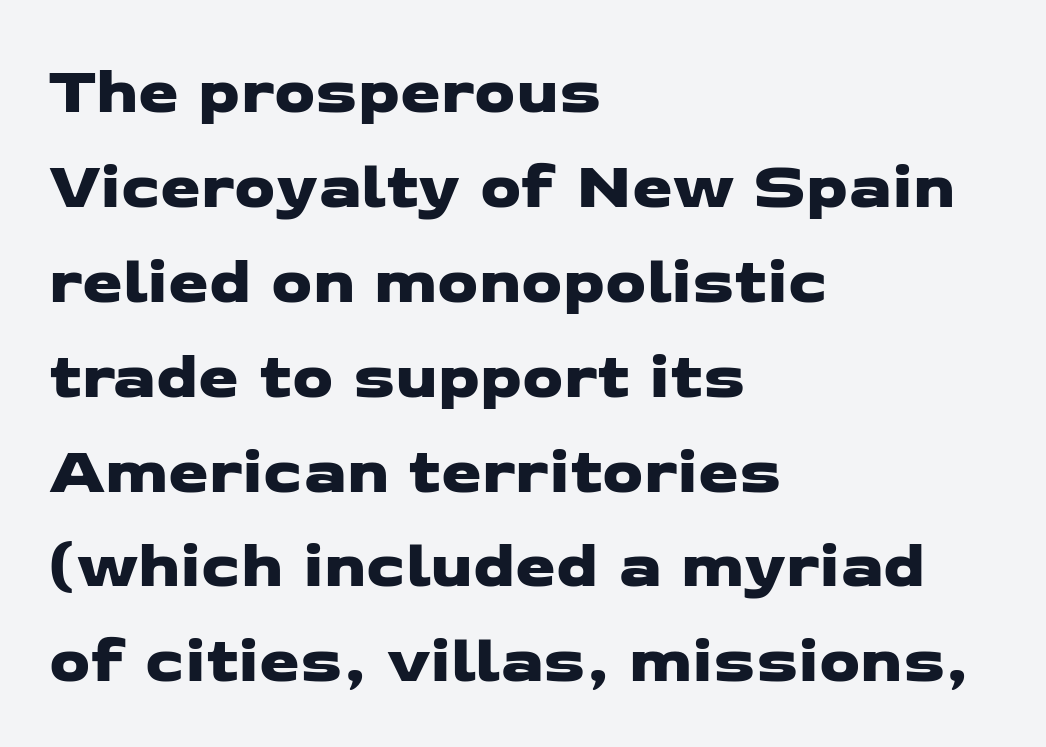
Q: Is the typeface a serif or a sans-serif typeface? A: Sans-serif.
Q: Is the text underlined? A: No.
Q: How is the paragraph aligned? A: Left-aligned.
Q: Is the spacing between letters normal or unusually wide? A: Normal.
Q: Is the spacing between lines tight, normal or loose? A: Normal.
Q: Width (condensed, normal, or wide)? A: Wide.
Q: Stroke contrast? A: Low.
Q: x-height? A: Medium.
Q: Monospaced? A: No.
